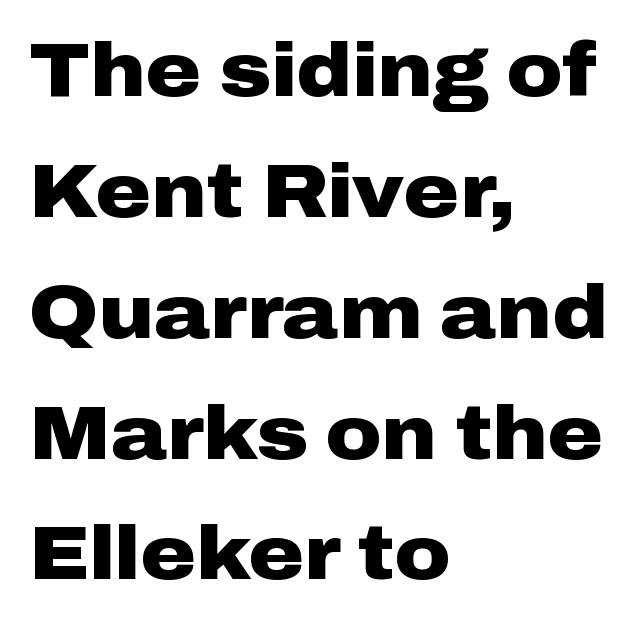
{"serif": "no", "italic": "no", "bold": "yes", "weight": "heavy", "width": "wide", "stroke_contrast": "low", "x_height": "medium", "monospaced": "no", "underline": "no", "align": "left", "line_spacing": "normal", "line_spacing_ratio": 1.59, "letter_spacing": "normal", "letter_spacing_em": 0.0, "glyph_px": 76}
